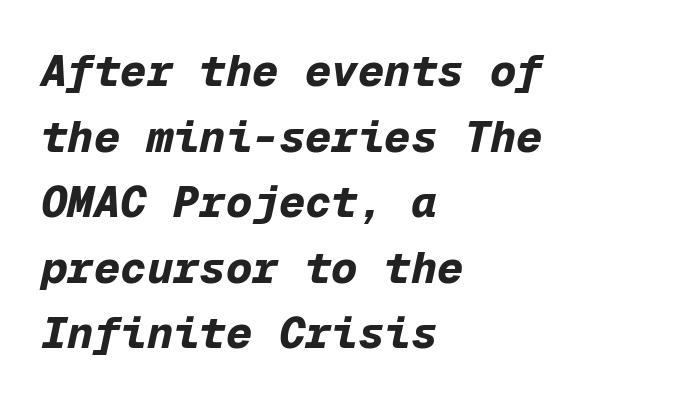
Q: Is the text bold? A: Yes.
Q: Is the text italic (slanted)? A: Yes, it leans right by about 12 degrees.
Q: Is the text underlined? A: No.
Q: How is the paragraph aligned? A: Left-aligned.
Q: Is the spacing between letters normal or unusually wide? A: Normal.
Q: Is the spacing between lines tight, normal or loose? A: Normal.
Q: Width (condensed, normal, or wide)? A: Normal.
Q: Stroke contrast? A: Low.
Q: x-height? A: Medium.
Q: Monospaced? A: Yes.
